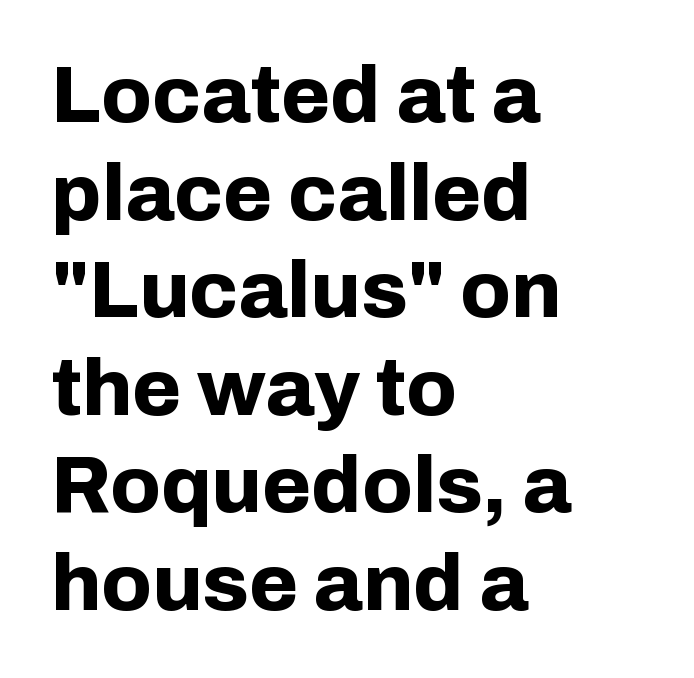
When letters stand straight like this, we call the style roman or upright. The characters look thick and weighty, a clear bold. The face used here is proportionally spaced, like ordinary book or web type. Caption: standard tracking, unaltered. Does the type have serifs? No, each stem ends abruptly.
